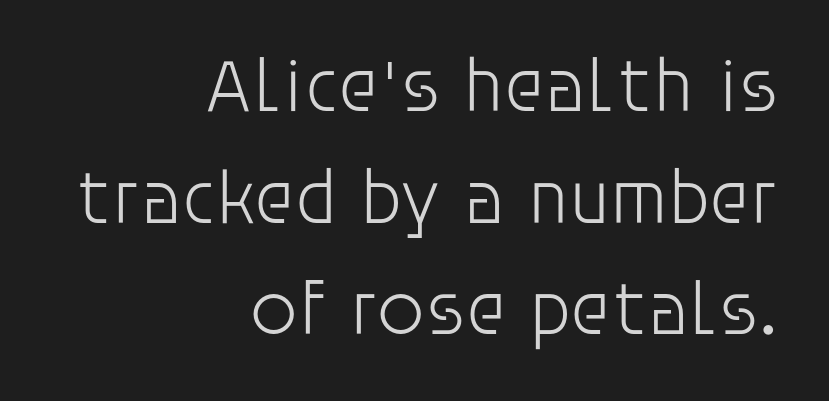
Decoration check: the copy has no underline. A flush-right, rag-left setting is used for this passage. What stands out about the letter spacing? Nothing — it is the standard amount. Is there much room between lines? A standard amount, neither cramped nor airy. Grotesque or geometric, the face here clearly has no serifs. Ordinary non-slanted type is in use.
